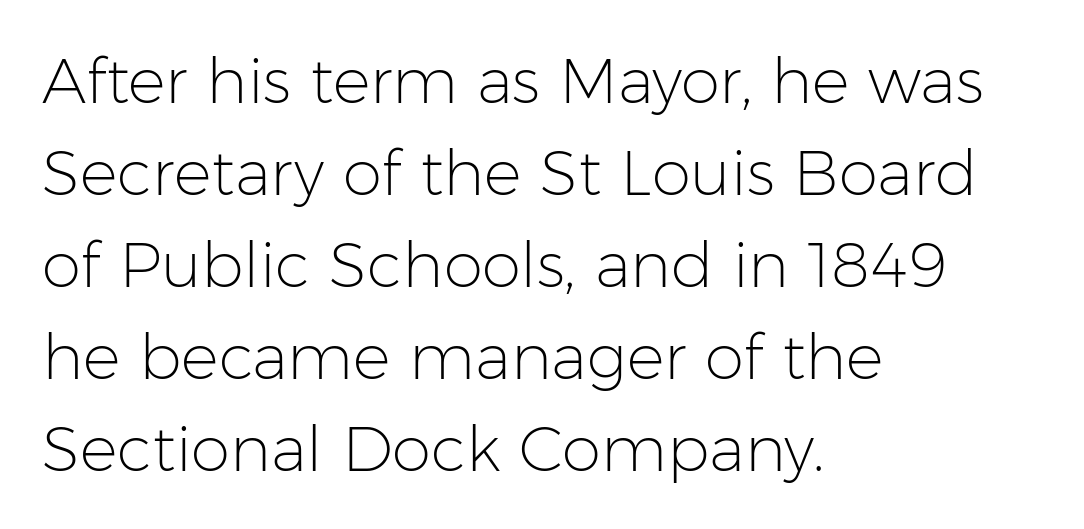
{"serif": "no", "italic": "no", "bold": "no", "weight": "light", "width": "normal", "stroke_contrast": "low", "x_height": "medium", "monospaced": "no", "underline": "no", "align": "left", "line_spacing": "normal", "line_spacing_ratio": 1.46, "letter_spacing": "normal", "letter_spacing_em": 0.0, "glyph_px": 63}
